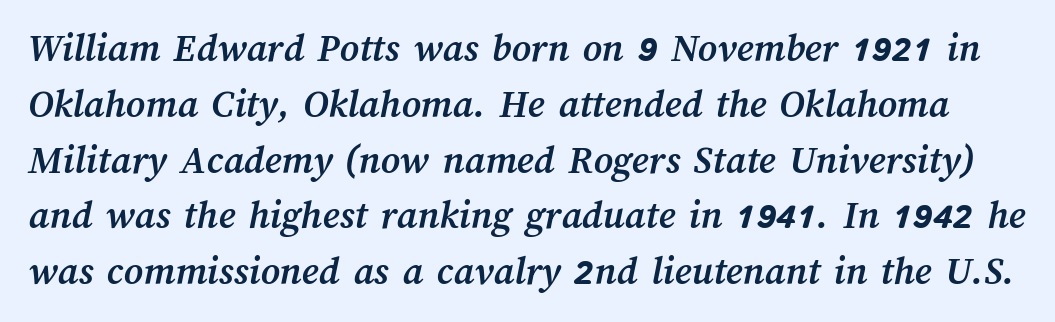
{"bold": "yes", "weight": "semibold", "width": "normal", "stroke_contrast": "medium", "x_height": "medium", "monospaced": "no", "underline": "no", "line_spacing": "normal", "line_spacing_ratio": 1.36, "letter_spacing": "normal", "letter_spacing_em": 0.0, "glyph_px": 41}
